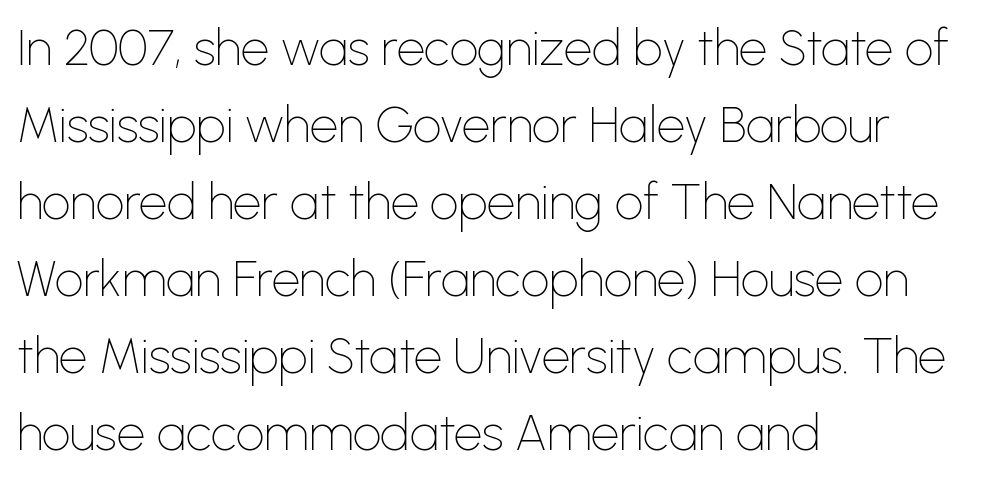
{"serif": "no", "italic": "no", "bold": "no", "weight": "thin", "width": "normal", "stroke_contrast": "low", "x_height": "medium", "monospaced": "no", "underline": "no", "align": "left", "line_spacing": "normal", "line_spacing_ratio": 1.54, "letter_spacing": "normal", "letter_spacing_em": 0.0, "glyph_px": 50}
